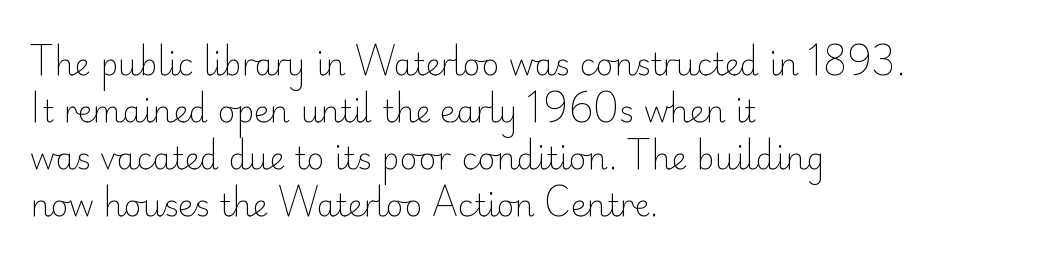
Q: Is the text bold? A: No.
Q: Is the text italic (slanted)? A: No, it is upright.
Q: Is the typeface a serif or a sans-serif typeface? A: Sans-serif.
Q: Is the text underlined? A: No.
Q: How is the paragraph aligned? A: Left-aligned.
Q: Is the spacing between letters normal or unusually wide? A: Normal.
Q: Is the spacing between lines tight, normal or loose? A: Normal.
Q: Width (condensed, normal, or wide)? A: Normal.
Q: Stroke contrast? A: Low.
Q: x-height? A: Small.
Q: Monospaced? A: No.
